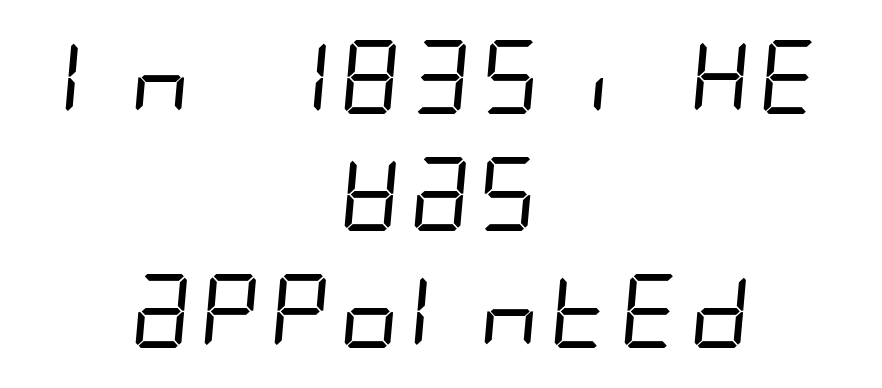
{"serif": "no", "bold": "no", "weight": "regular", "width": "condensed", "stroke_contrast": "low", "x_height": "large", "underline": "no", "align": "center", "line_spacing": "normal", "line_spacing_ratio": 1.58, "letter_spacing": "normal", "letter_spacing_em": 0.0, "glyph_px": 74}
